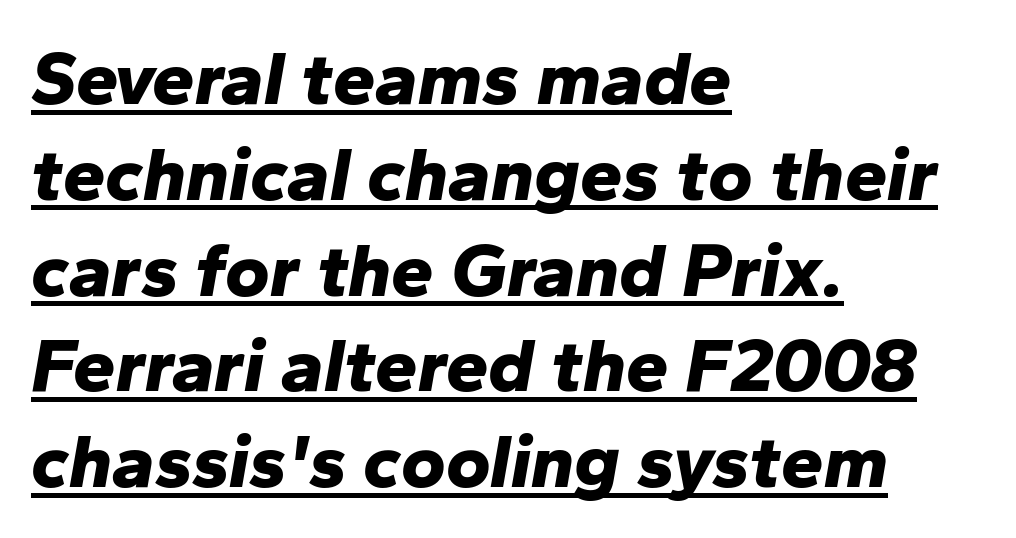
Regarding leading, the lines here are spaced in the standard way. Plenty of ink on the page — the face is bold. Characters are canted at an angle relative to the baseline's perpendicular. Horizontal alignment here is leftward, the default for most running prose. Glance below the letters and you will spot a drawn line.
